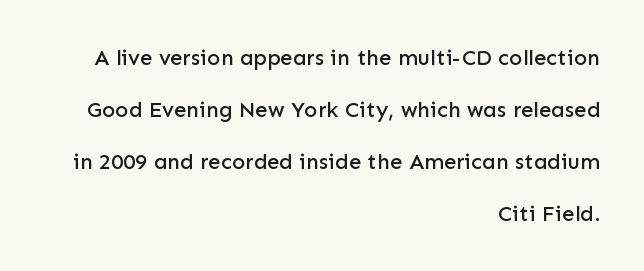
Q: Is the text italic (slanted)? A: No, it is upright.
Q: Is the text underlined? A: No.
Q: How is the paragraph aligned? A: Right-aligned.
Q: Is the spacing between letters normal or unusually wide? A: Normal.
Q: Is the spacing between lines tight, normal or loose? A: Loose.
